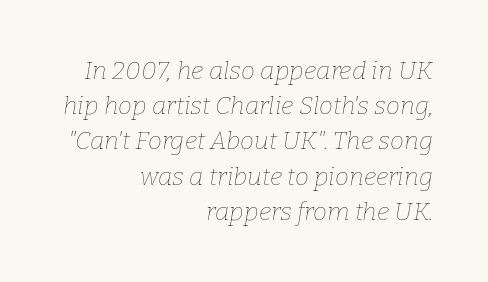
Q: Is the text bold? A: No.
Q: Is the text italic (slanted)? A: Yes, it leans right by about 9 degrees.
Q: Is the text underlined? A: No.
Q: How is the paragraph aligned? A: Right-aligned.
Q: Is the spacing between letters normal or unusually wide? A: Normal.
Q: Is the spacing between lines tight, normal or loose? A: Normal.
